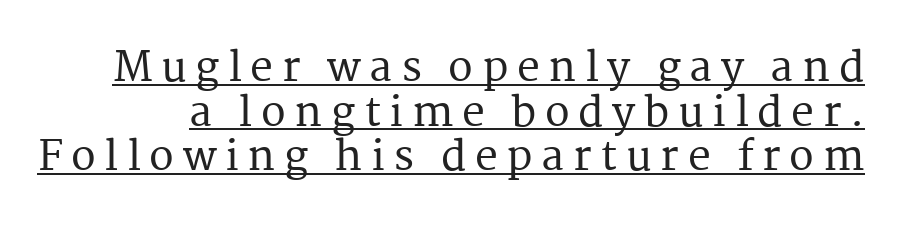
{"serif": "yes", "italic": "no", "width": "normal", "stroke_contrast": "medium", "x_height": "medium", "monospaced": "no", "underline": "yes", "line_spacing": "tight", "line_spacing_ratio": 1.09, "letter_spacing": "wide", "letter_spacing_em": 0.21, "glyph_px": 41}
